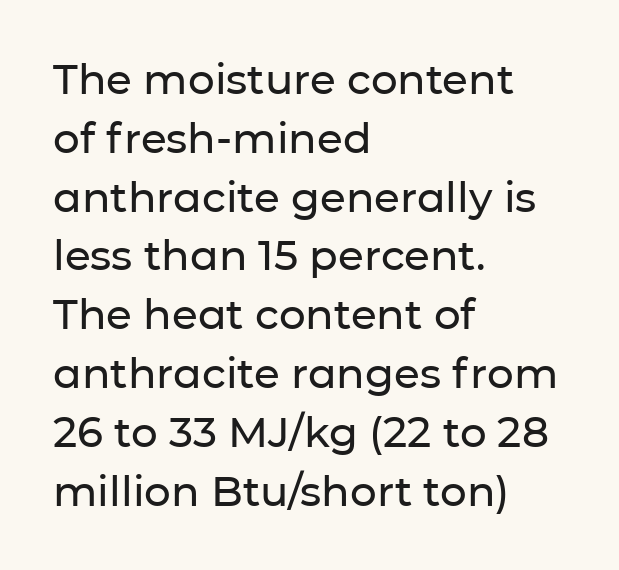
{"serif": "no", "italic": "no", "width": "normal", "stroke_contrast": "low", "x_height": "medium", "monospaced": "no", "underline": "no", "align": "left", "line_spacing": "normal", "line_spacing_ratio": 1.4, "letter_spacing": "normal", "letter_spacing_em": 0.0, "glyph_px": 42}
